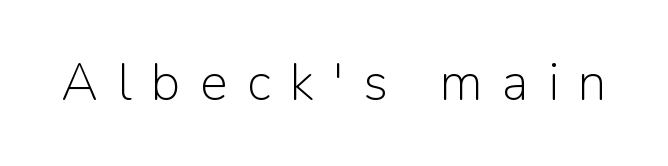
The image shows 52 px light sans-serif type, upright; set unusually wide letter spacing (+0.37 em), not underlined; low stroke contrast and a medium x-height.
